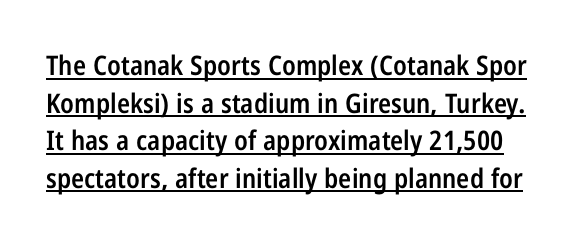
{"italic": "no", "bold": "semi", "underline": "yes", "line_spacing": "normal", "line_spacing_ratio": 1.39, "letter_spacing": "normal", "letter_spacing_em": 0.0, "glyph_px": 27}
